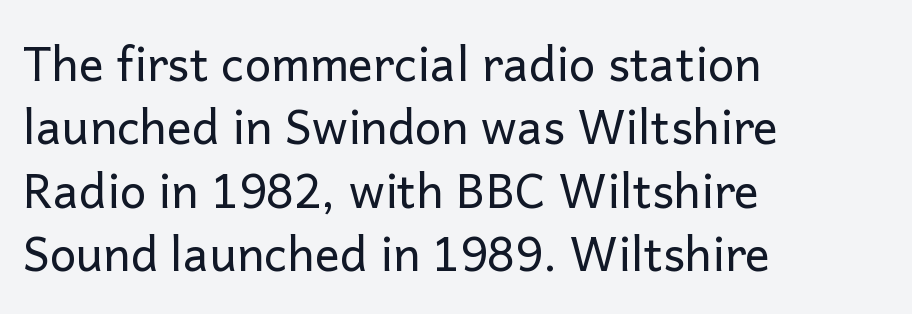
Any mark beneath the type? The region is blank. All the whitespace from short lines collects on the right. The rendering keeps characters at their native spacing. In terms of leading, this rendering sits right in the middle. Letterform terminals end flat and unadorned throughout the passage.
